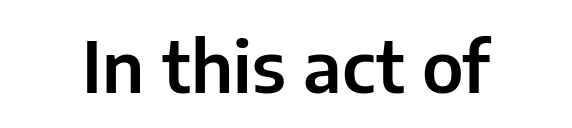
Notice how the stems are strictly vertical — no italics here. Proportional: the letters do not fall into vertical columns. The designer went with a sans here, leaving each stem footless. The tracking reads as untouched default to a designer's eye. Each row of text sits above clean, open space.
